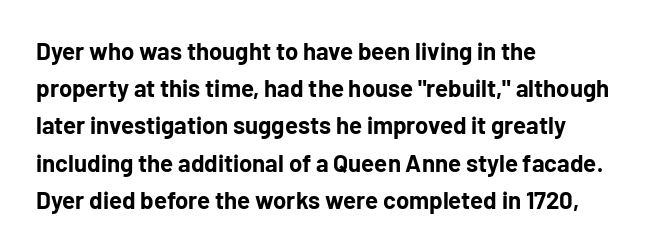
The image shows 24 px bold type, upright; set left-aligned, normal line spacing (1.55x), normal letter spacing, not underlined.
